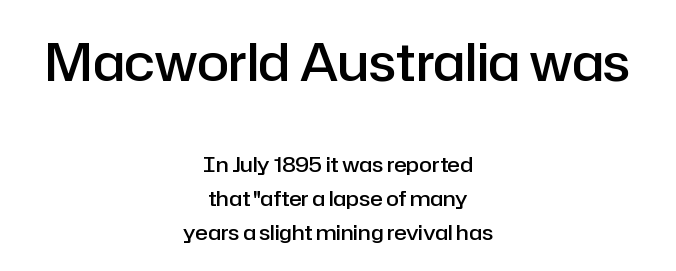
{"serif": "no", "italic": "no", "bold": "semi", "weight": "semibold", "width": "normal", "stroke_contrast": "low", "x_height": "medium", "monospaced": "no", "underline": "no", "align": "center", "line_spacing": "normal", "line_spacing_ratio": 1.61, "letter_spacing": "normal", "letter_spacing_em": 0.0, "larger_block": "first", "size_ratio": 2.48, "glyph_px": 52}
